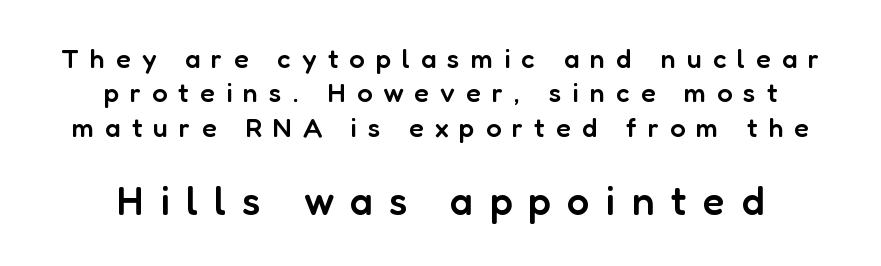
Q: Is the text bold? A: Semi-bold.
Q: Is the text italic (slanted)? A: No, it is upright.
Q: Is the typeface a serif or a sans-serif typeface? A: Sans-serif.
Q: Is the text underlined? A: No.
Q: How is the paragraph aligned? A: Centered.
Q: Is the spacing between letters normal or unusually wide? A: Unusually wide.
Q: Is the spacing between lines tight, normal or loose? A: Normal.
Q: Which block of text is set in a larger size, the first (top) or the second (bottom)? A: The second (bottom) one.
Q: Width (condensed, normal, or wide)? A: Normal.
Q: Stroke contrast? A: Low.
Q: x-height? A: Medium.
Q: Monospaced? A: No.
